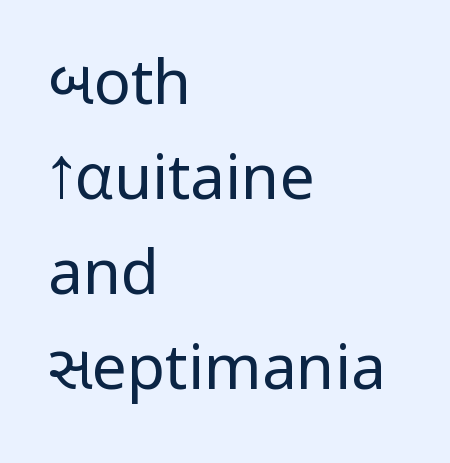
The image shows 62 px regular-weight, condensed sans-serif type, upright; set left-aligned, normal line spacing (1.53x), normal letter spacing, not underlined; low stroke contrast and a large x-height.
